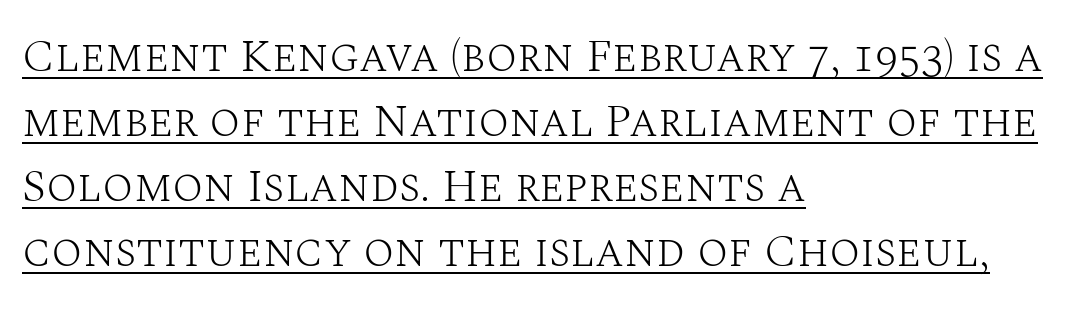
{"serif": "yes", "italic": "no", "bold": "no", "weight": "light", "width": "normal", "stroke_contrast": "medium", "x_height": "large", "monospaced": "no", "underline": "yes", "align": "left", "line_spacing": "normal", "line_spacing_ratio": 1.41, "letter_spacing": "normal", "letter_spacing_em": 0.0, "glyph_px": 46}
